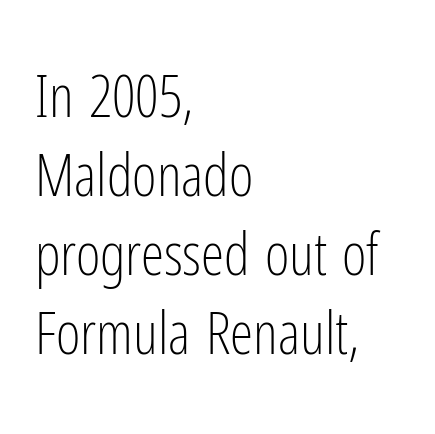
Q: Is the text bold? A: No.
Q: Is the text italic (slanted)? A: No, it is upright.
Q: Is the typeface a serif or a sans-serif typeface? A: Sans-serif.
Q: Is the text underlined? A: No.
Q: How is the paragraph aligned? A: Left-aligned.
Q: Is the spacing between letters normal or unusually wide? A: Normal.
Q: Is the spacing between lines tight, normal or loose? A: Normal.
Q: Width (condensed, normal, or wide)? A: Condensed.
Q: Stroke contrast? A: Low.
Q: x-height? A: Medium.
Q: Monospaced? A: No.
